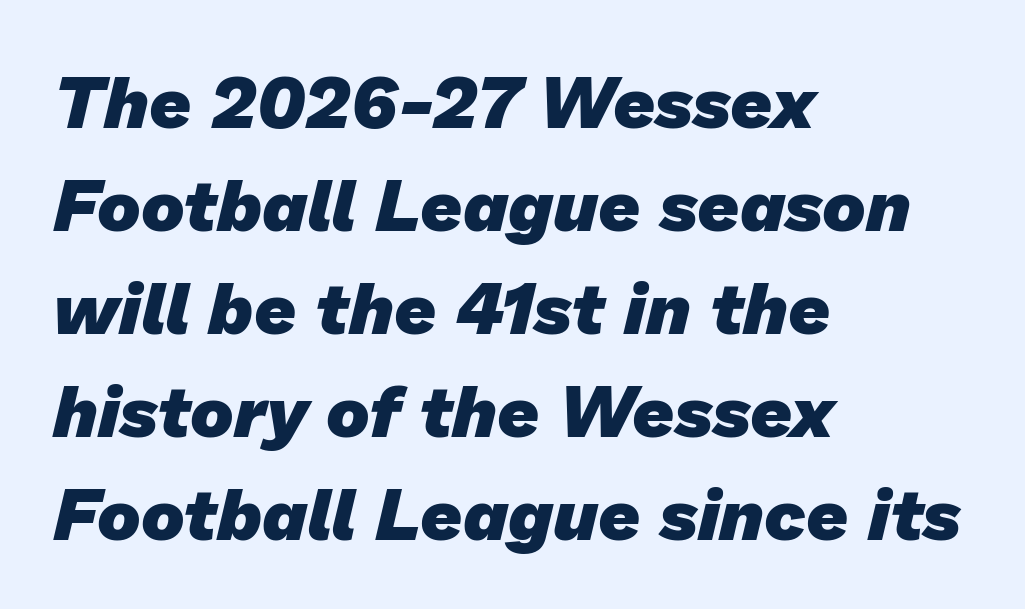
{"serif": "no", "bold": "yes", "weight": "heavy", "width": "normal", "stroke_contrast": "low", "x_height": "medium", "monospaced": "no", "underline": "no", "align": "left", "line_spacing": "normal", "line_spacing_ratio": 1.41, "letter_spacing": "normal", "letter_spacing_em": 0.0, "glyph_px": 73}
